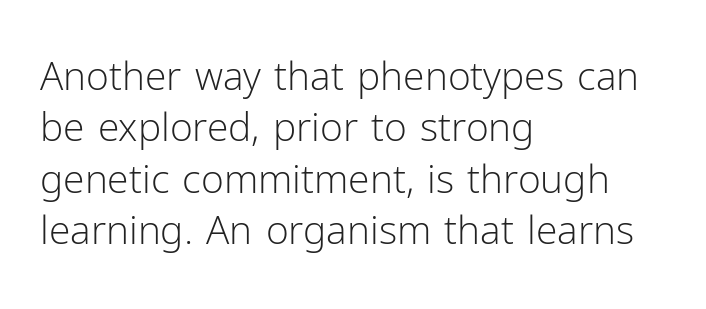
Q: Is the text bold? A: No.
Q: Is the text italic (slanted)? A: No, it is upright.
Q: Is the typeface a serif or a sans-serif typeface? A: Sans-serif.
Q: Is the text underlined? A: No.
Q: How is the paragraph aligned? A: Left-aligned.
Q: Is the spacing between letters normal or unusually wide? A: Normal.
Q: Is the spacing between lines tight, normal or loose? A: Normal.
Q: Width (condensed, normal, or wide)? A: Normal.
Q: Stroke contrast? A: Low.
Q: x-height? A: Medium.
Q: Monospaced? A: No.
